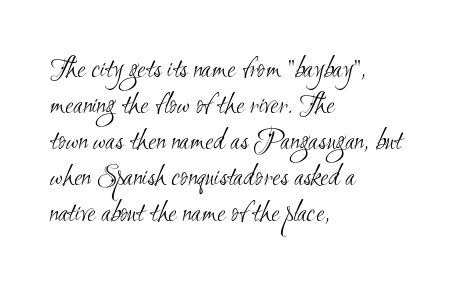
Q: Is the text bold? A: No.
Q: Is the typeface a serif or a sans-serif typeface? A: Sans-serif.
Q: Is the text underlined? A: No.
Q: How is the paragraph aligned? A: Left-aligned.
Q: Is the spacing between letters normal or unusually wide? A: Normal.
Q: Width (condensed, normal, or wide)? A: Condensed.
Q: Stroke contrast? A: Medium.
Q: x-height? A: Small.
Q: Monospaced? A: No.
